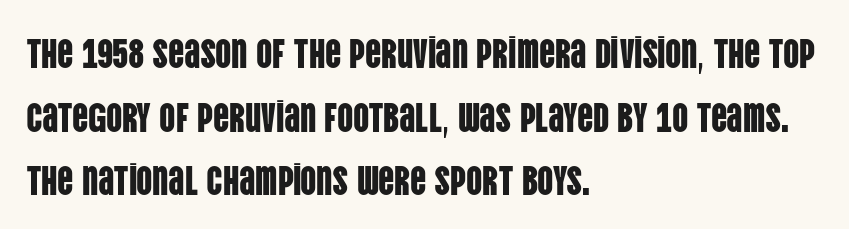
The lines are quadded left. The foot of each line stays bare and open. The specimen reads as upright at a glance. The font family rendered here belongs to the sans-serif group. Regarding leading, the lines here are spaced in the standard way.
